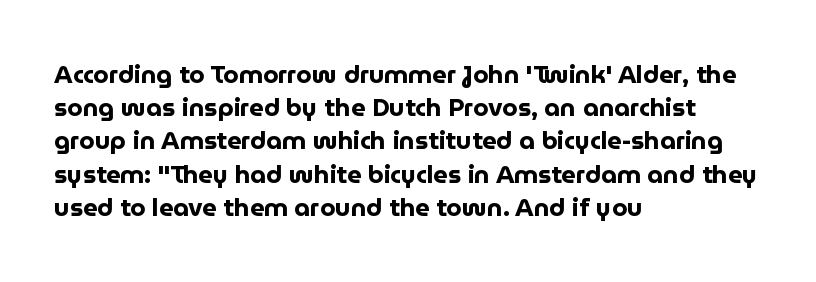
Q: Is the text bold? A: Yes.
Q: Is the text italic (slanted)? A: No, it is upright.
Q: Is the text underlined? A: No.
Q: How is the paragraph aligned? A: Left-aligned.
Q: Is the spacing between letters normal or unusually wide? A: Normal.
Q: Is the spacing between lines tight, normal or loose? A: Normal.
